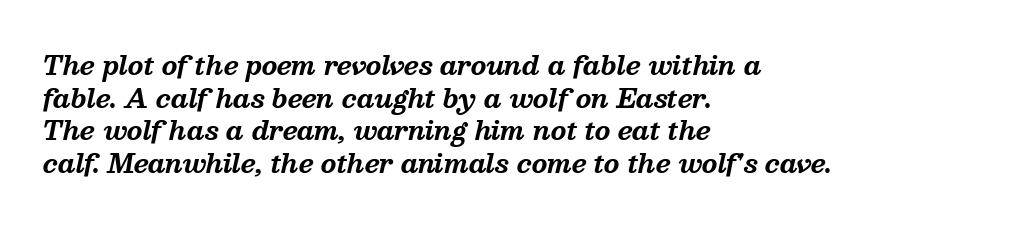
The image shows 25 px bold type, italic (leaning right); set left-aligned, normal line spacing (1.31x), normal letter spacing, not underlined.
